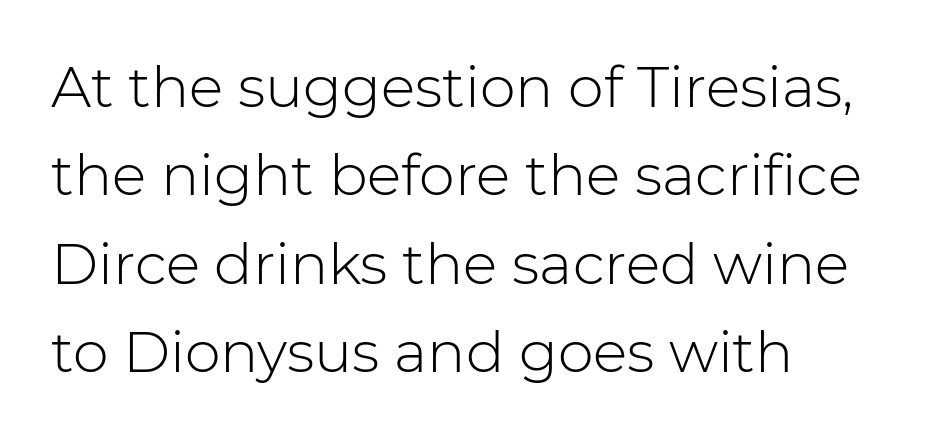
Q: Is the text bold? A: No.
Q: Is the text italic (slanted)? A: No, it is upright.
Q: Is the typeface a serif or a sans-serif typeface? A: Sans-serif.
Q: Is the text underlined? A: No.
Q: Is the spacing between letters normal or unusually wide? A: Normal.
Q: Is the spacing between lines tight, normal or loose? A: Normal.
Q: Width (condensed, normal, or wide)? A: Normal.
Q: Stroke contrast? A: Low.
Q: x-height? A: Medium.
Q: Monospaced? A: No.
